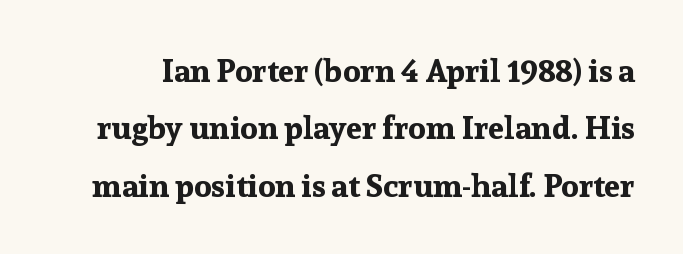
Q: Is the text bold? A: Yes.
Q: Is the text italic (slanted)? A: No, it is upright.
Q: Is the typeface a serif or a sans-serif typeface? A: Serif.
Q: Is the text underlined? A: No.
Q: Is the spacing between letters normal or unusually wide? A: Normal.
Q: Width (condensed, normal, or wide)? A: Normal.
Q: Stroke contrast? A: Low.
Q: x-height? A: Medium.
Q: Monospaced? A: No.
